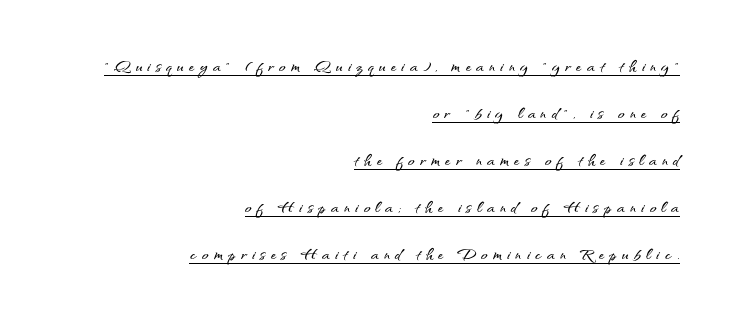
Vertical spacing — loose. What stands out about the letter spacing? Its width — letters are far apart. The rendering uses the underline text-decoration. Horizontally, the lines are justified to the trailing edge only.
